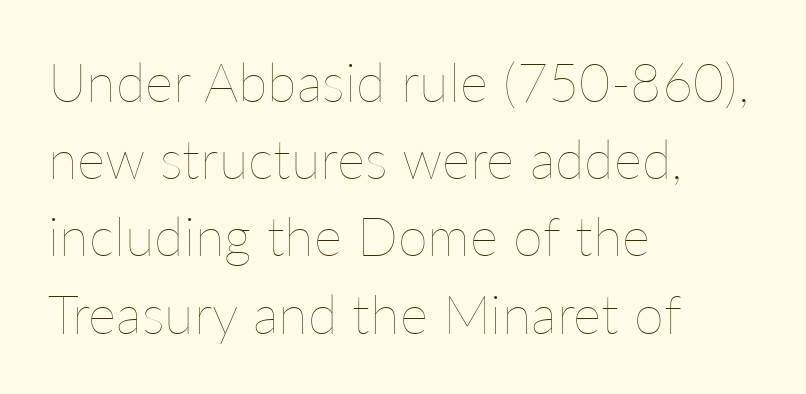
A student would call this left alignment; a typographer would say flush left, rag right. Do the characters align in a grid? No, the font is proportional. Leading matches the norm, producing a regular column. This sample uses an upright cut, with every glyph sitting square on the baseline. The face looks like a standard text weight, possibly lighter. Is the letter spacing exaggerated? No — it looks like the ordinary default.
